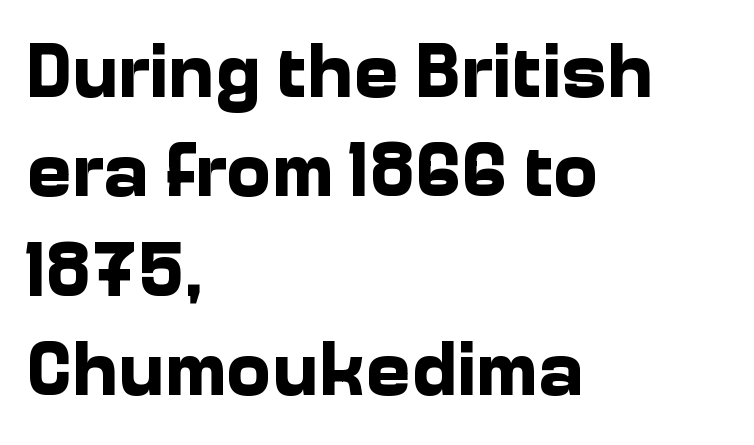
Letters rest on an invisible, unmarked baseline. The font is running at its bold setting. Students, note that the glyphs here touch the page at normal intervals. No italicization has been applied; the sample stays upright. Think of a printed novel: that variable character pitch is what you see here. A classic flush-left, rag-right setting is used for this passage.
